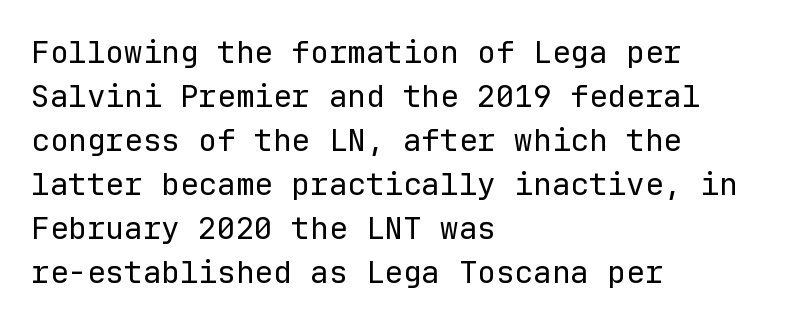
Think of a typewriter: that constant character pitch is what you see here. Characters follow at the spacing the type designer built in. This rendering employs a face without finishing strokes, i.e., a sans-serif. Does the leading feel generous? No, just average. The font sits on the lighter half of the weight spectrum, regular included. Posture: upright roman.
